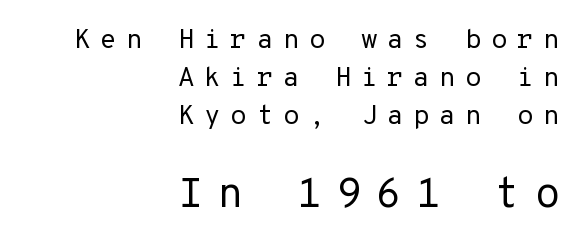
Q: Is the text bold? A: No.
Q: Is the text italic (slanted)? A: No, it is upright.
Q: Is the typeface a serif or a sans-serif typeface? A: Sans-serif.
Q: Is the text underlined? A: No.
Q: How is the paragraph aligned? A: Right-aligned.
Q: Is the spacing between letters normal or unusually wide? A: Unusually wide.
Q: Is the spacing between lines tight, normal or loose? A: Normal.
Q: Which block of text is set in a larger size, the first (top) or the second (bottom)? A: The second (bottom) one.
Q: Width (condensed, normal, or wide)? A: Normal.
Q: Stroke contrast? A: Low.
Q: x-height? A: Medium.
